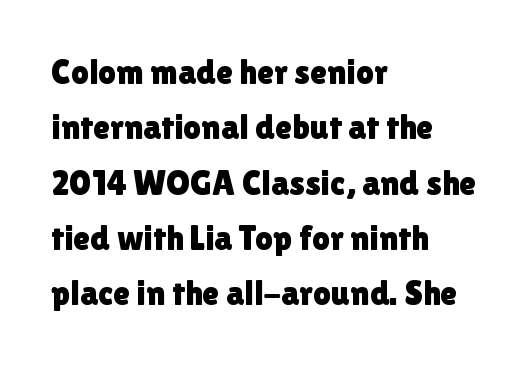
Q: Is the text italic (slanted)? A: No, it is upright.
Q: Is the typeface a serif or a sans-serif typeface? A: Sans-serif.
Q: Is the text underlined? A: No.
Q: How is the paragraph aligned? A: Left-aligned.
Q: Is the spacing between letters normal or unusually wide? A: Normal.
Q: Is the spacing between lines tight, normal or loose? A: Normal.
Q: Width (condensed, normal, or wide)? A: Normal.
Q: Stroke contrast? A: Low.
Q: x-height? A: Medium.
Q: Monospaced? A: No.
